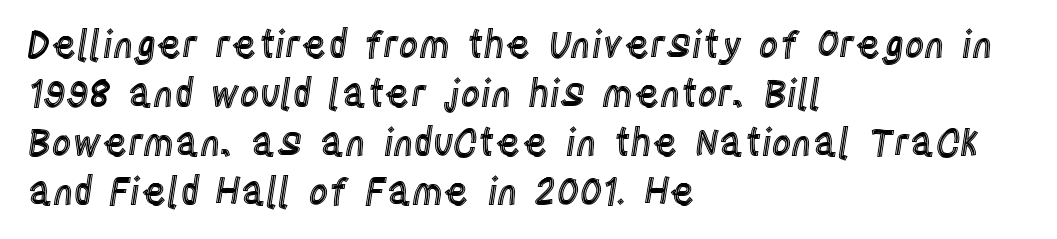
Q: Is the text italic (slanted)? A: Yes.
Q: Is the text underlined? A: No.
Q: How is the paragraph aligned? A: Left-aligned.
Q: Is the spacing between letters normal or unusually wide? A: Normal.
Q: Is the spacing between lines tight, normal or loose? A: Normal.
Q: Width (condensed, normal, or wide)? A: Condensed.
Q: x-height? A: Large.
Q: Monospaced? A: No.
